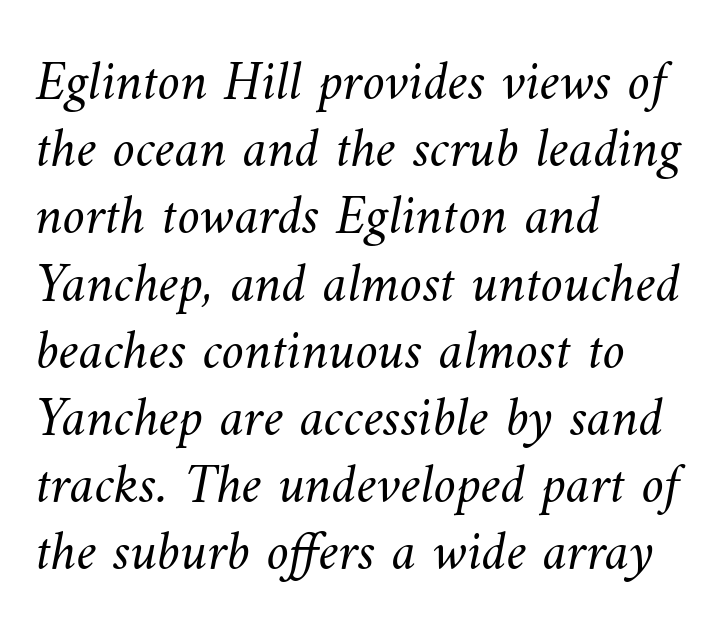
The image shows 56 px light type; set left-aligned, line spacing 1.2x, normal letter spacing, not underlined; medium stroke contrast and a small x-height.
